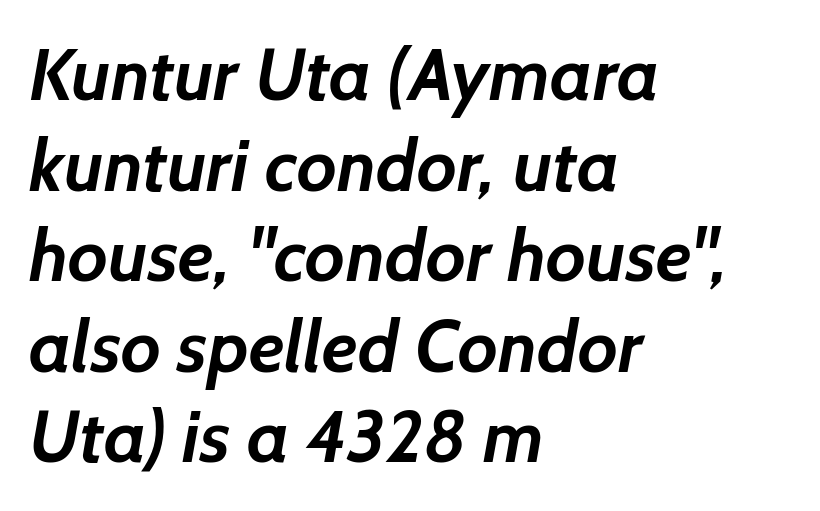
Q: Is the text bold? A: Yes.
Q: Is the typeface a serif or a sans-serif typeface? A: Sans-serif.
Q: Is the text underlined? A: No.
Q: How is the paragraph aligned? A: Left-aligned.
Q: Is the spacing between letters normal or unusually wide? A: Normal.
Q: Width (condensed, normal, or wide)? A: Normal.
Q: Stroke contrast? A: Low.
Q: x-height? A: Medium.
Q: Monospaced? A: No.
